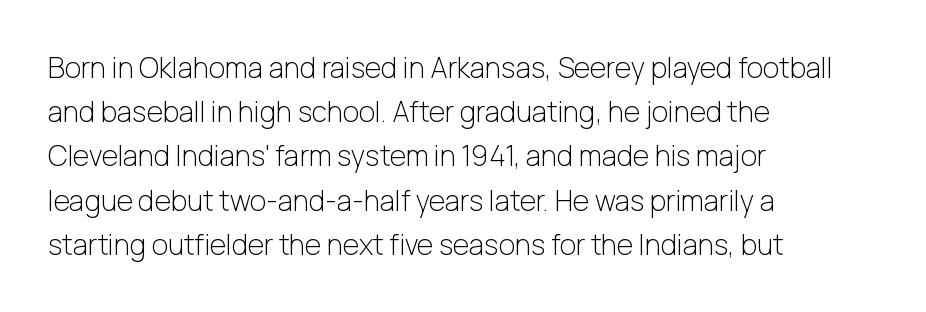
The image shows 28 px light sans-serif type, upright; set left-aligned, normal line spacing (1.58x), normal letter spacing, not underlined; low stroke contrast and a medium x-height.
